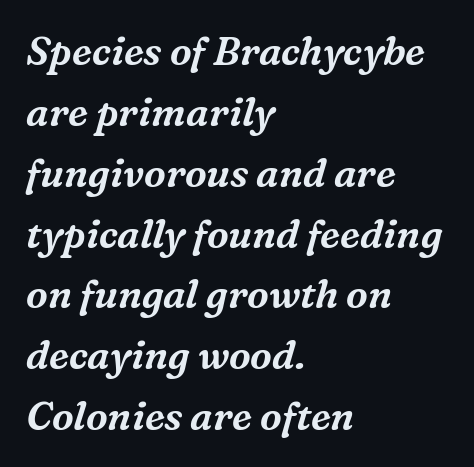
The image shows 39 px serif type, italic (leaning right); set left-aligned, normal line spacing (1.56x), normal letter spacing, not underlined; medium stroke contrast and a medium x-height.
